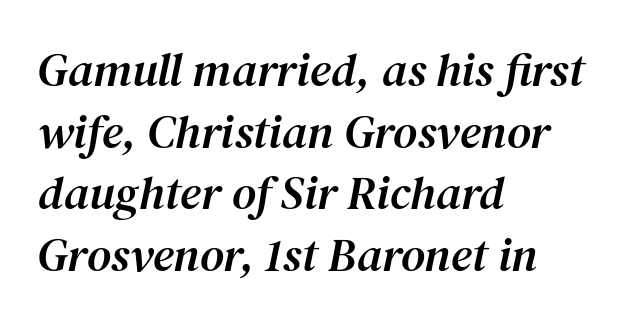
The image shows 47 px serif type, italic (leaning right); set left-aligned, normal line spacing (1.31x), normal letter spacing, not underlined; medium stroke contrast and a medium x-height.
